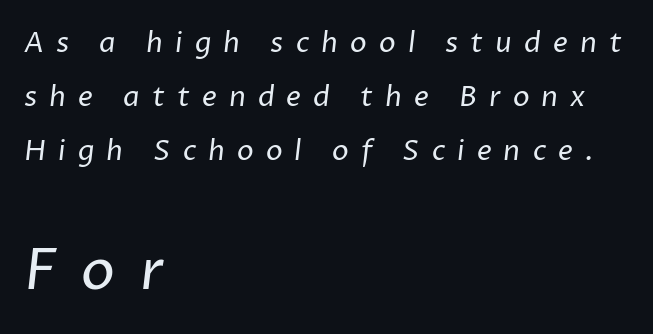
{"serif": "no", "bold": "no", "weight": "regular", "width": "normal", "stroke_contrast": "low", "x_height": "medium", "monospaced": "no", "underline": "no", "align": "left", "line_spacing": "loose", "line_spacing_ratio": 1.93, "letter_spacing": "wide", "letter_spacing_em": 0.43, "larger_block": "second", "size_ratio": 2.04, "glyph_px": 57}
